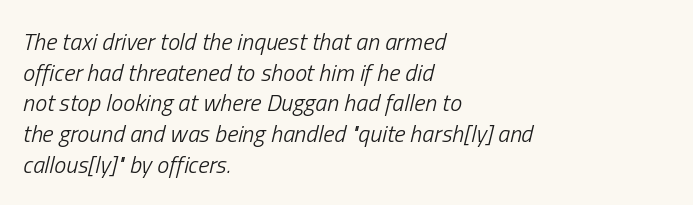
Q: Is the text bold? A: No.
Q: Is the text italic (slanted)? A: Yes, it leans right by about 13 degrees.
Q: Is the text underlined? A: No.
Q: How is the paragraph aligned? A: Left-aligned.
Q: Is the spacing between letters normal or unusually wide? A: Normal.
Q: Is the spacing between lines tight, normal or loose? A: Normal.
